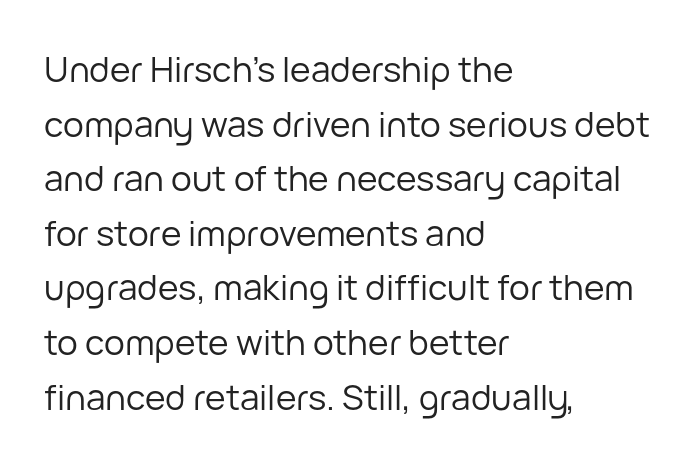
Notice how the passage keeps a crisp vertical edge on the left only. Ordinary non-slanted type is in use. The strokes carry an ordinary text weight at most. The foot of each line stays bare and open.
